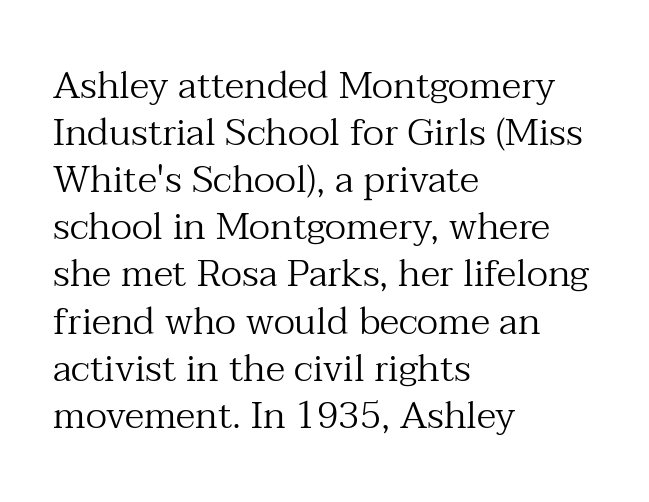
{"serif": "yes", "italic": "no", "bold": "no", "weight": "regular", "width": "normal", "stroke_contrast": "medium", "x_height": "medium", "monospaced": "no", "underline": "no", "align": "left", "line_spacing_ratio": 1.24, "letter_spacing": "normal", "letter_spacing_em": 0.0, "glyph_px": 38}
